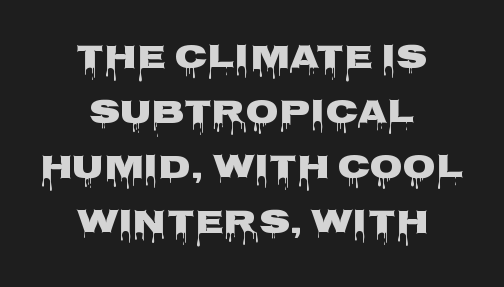
The image shows 34 px wide sans-serif type, upright; set centered, normal line spacing (1.62x), normal letter spacing, not underlined; low stroke contrast and a large x-height.
